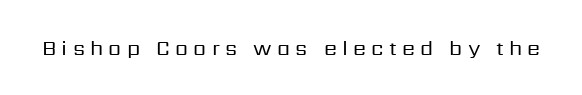
Descenders are the only things crossing below the line. The rendering inserts visible extra space after every character. Does the lettering tilt? It doesn't — this is upright. A quiet, ordinary-to-light weight characterises the typeface.
